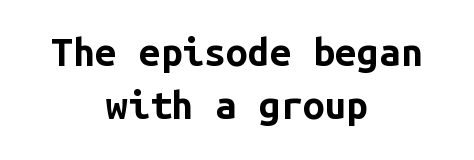
The image shows 39 px bold sans-serif type, upright, monospaced; set centered, normal line spacing (1.36x), normal letter spacing, not underlined; low stroke contrast and a medium x-height.
